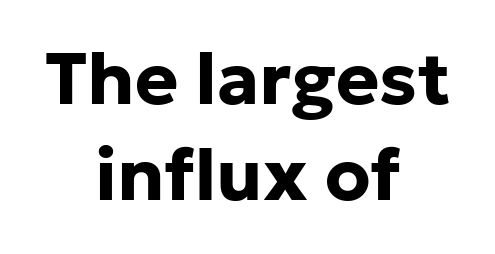
The image shows 73 px bold sans-serif type, upright; set centered, normal line spacing (1.32x), normal letter spacing, not underlined; low stroke contrast and a medium x-height.
